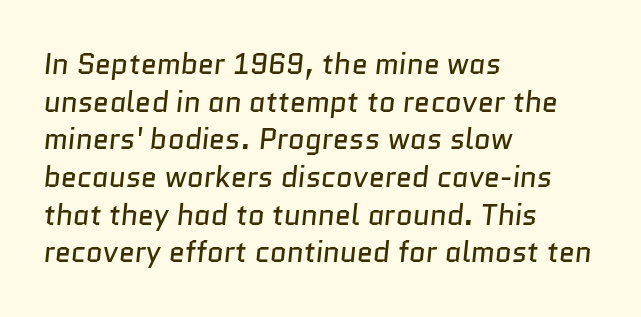
Teacher's note: observe the even left margin — that is flush-left alignment. A typesetter would call this proportional, since set widths differ per character. Unlike a traditional serif, this face leaves its strokes unadorned. Leading matches the norm, producing a regular column. Weight: in the light-to-regular range. Between one letter and the next there's only the usual sliver of space.
